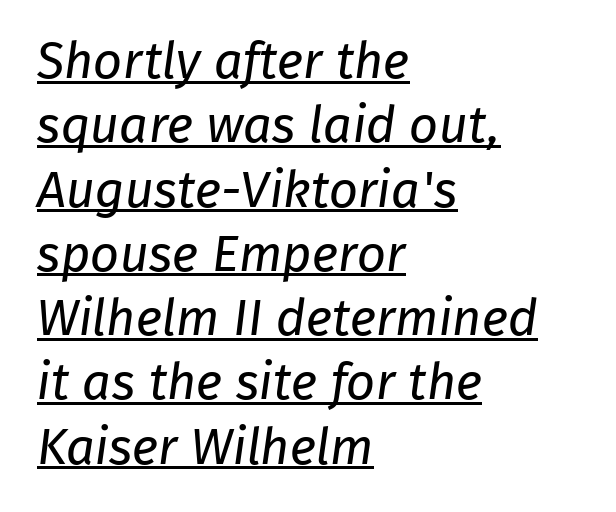
The image shows 51 px regular-weight sans-serif type; set left-aligned, normal line spacing (1.26x), normal letter spacing, underlined; low stroke contrast and a medium x-height.
